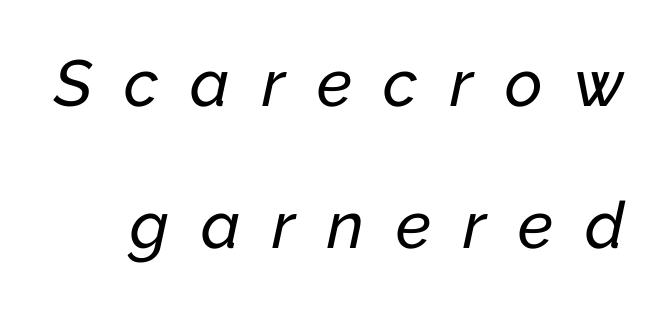
{"italic": "yes", "lean": "right", "slant_degrees": 12, "width": "normal", "stroke_contrast": "low", "x_height": "medium", "monospaced": "no", "underline": "no", "line_spacing": "loose", "line_spacing_ratio": 2.19, "letter_spacing": "wide", "letter_spacing_em": 0.49, "glyph_px": 65}
